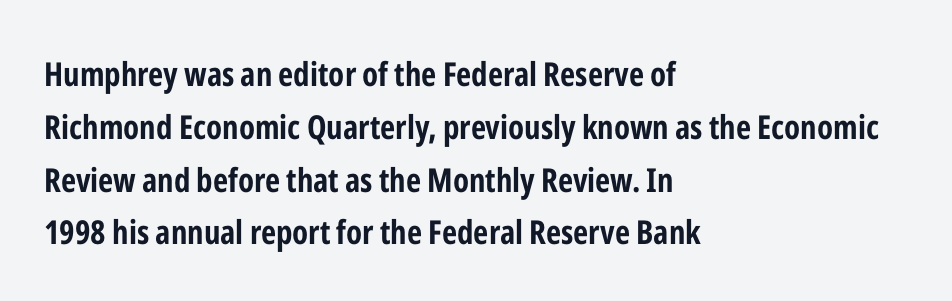
Q: Is the text bold? A: Yes.
Q: Is the text italic (slanted)? A: No, it is upright.
Q: Is the typeface a serif or a sans-serif typeface? A: Sans-serif.
Q: Is the text underlined? A: No.
Q: How is the paragraph aligned? A: Left-aligned.
Q: Is the spacing between letters normal or unusually wide? A: Normal.
Q: Is the spacing between lines tight, normal or loose? A: Normal.
Q: Width (condensed, normal, or wide)? A: Condensed.
Q: Stroke contrast? A: Low.
Q: x-height? A: Medium.
Q: Monospaced? A: No.
